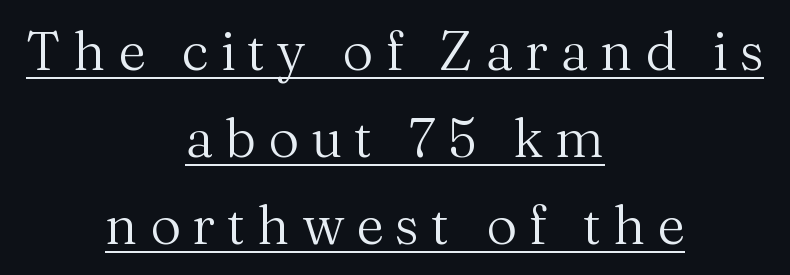
The image shows 54 px regular-weight serif type, upright; set centered, normal line spacing (1.61x), unusually wide letter spacing (+0.22 em), underlined; medium stroke contrast and a medium x-height.
